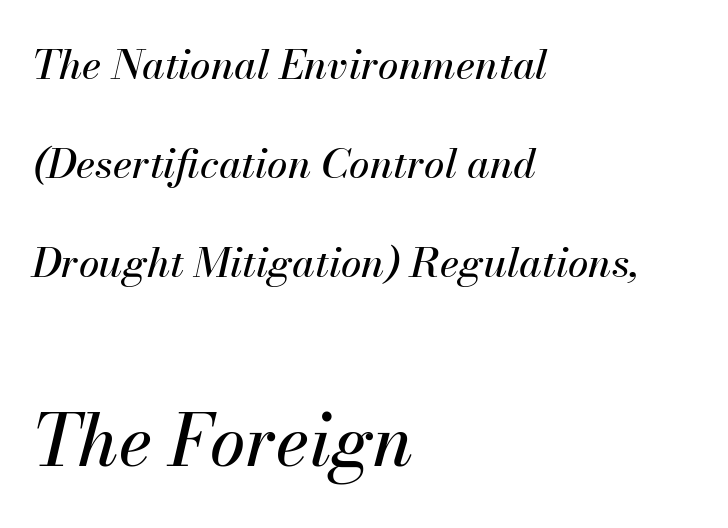
{"italic": "yes", "lean": "right", "slant_degrees": 13, "width": "normal", "stroke_contrast": "medium", "x_height": "small", "monospaced": "no", "underline": "no", "align": "left", "line_spacing": "loose", "line_spacing_ratio": 2.42, "letter_spacing": "normal", "letter_spacing_em": 0.0, "larger_block": "second", "size_ratio": 1.73, "glyph_px": 71}
